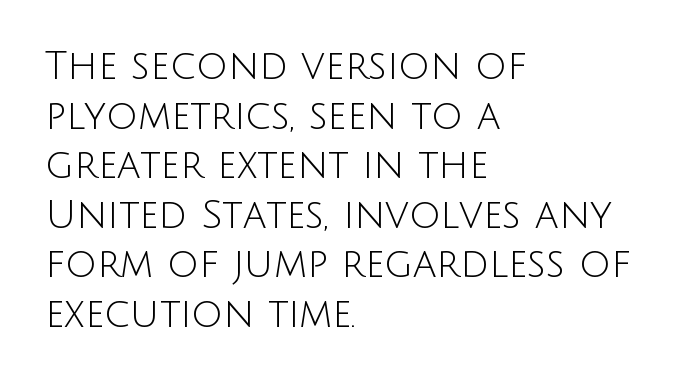
Q: Is the text bold? A: No.
Q: Is the text italic (slanted)? A: No, it is upright.
Q: Is the typeface a serif or a sans-serif typeface? A: Sans-serif.
Q: Is the text underlined? A: No.
Q: How is the paragraph aligned? A: Left-aligned.
Q: Is the spacing between letters normal or unusually wide? A: Normal.
Q: Is the spacing between lines tight, normal or loose? A: Normal.
Q: Width (condensed, normal, or wide)? A: Normal.
Q: Stroke contrast? A: Low.
Q: x-height? A: Large.
Q: Monospaced? A: No.
